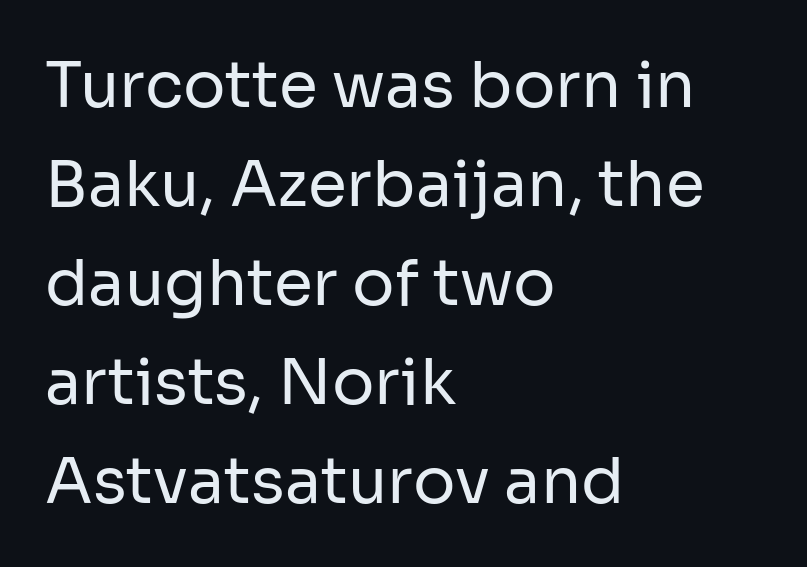
Q: Is the text bold? A: No.
Q: Is the text italic (slanted)? A: No, it is upright.
Q: Is the typeface a serif or a sans-serif typeface? A: Sans-serif.
Q: Is the text underlined? A: No.
Q: How is the paragraph aligned? A: Left-aligned.
Q: Is the spacing between letters normal or unusually wide? A: Normal.
Q: Is the spacing between lines tight, normal or loose? A: Normal.
Q: Width (condensed, normal, or wide)? A: Normal.
Q: Stroke contrast? A: Low.
Q: x-height? A: Medium.
Q: Monospaced? A: No.
